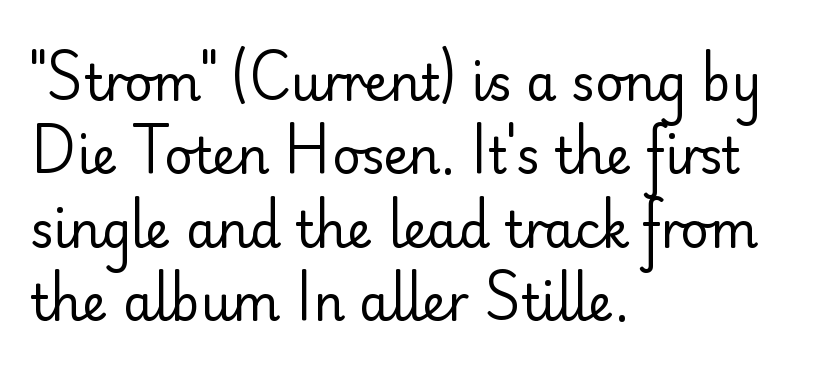
Each letter's strokes conclude bluntly, with no projecting serifs. Each letter keeps its own natural width here, so spacing adapts to shape. Glance below the letters and you will spot only blank space. Ascenders rise straight up at ninety degrees.
